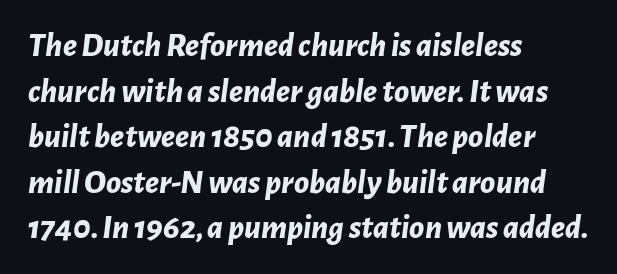
Style check: oblique. The foot of each line stays bare and open. This sample is left-justified, so line endings fall wherever the words run out. Reading down the column, the eye jumps a familiar distance to each next line.
